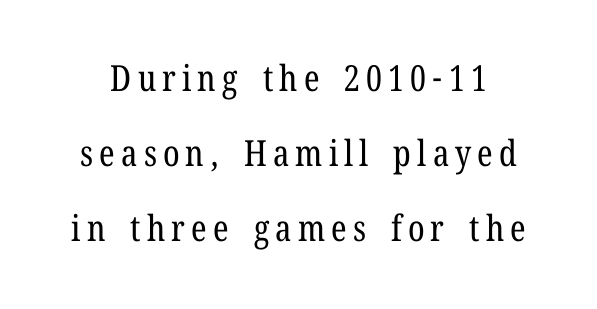
Q: Is the text bold? A: No.
Q: Is the text italic (slanted)? A: No, it is upright.
Q: Is the typeface a serif or a sans-serif typeface? A: Serif.
Q: Is the text underlined? A: No.
Q: Is the spacing between lines tight, normal or loose? A: Loose.
Q: Width (condensed, normal, or wide)? A: Condensed.
Q: Stroke contrast? A: Low.
Q: x-height? A: Medium.
Q: Monospaced? A: No.
